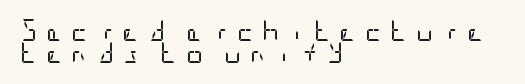
{"italic": "no", "bold": "no", "underline": "no", "align": "left", "line_spacing": "tight", "line_spacing_ratio": 1.07, "letter_spacing": "wide", "letter_spacing_em": 0.4, "glyph_px": 21}
